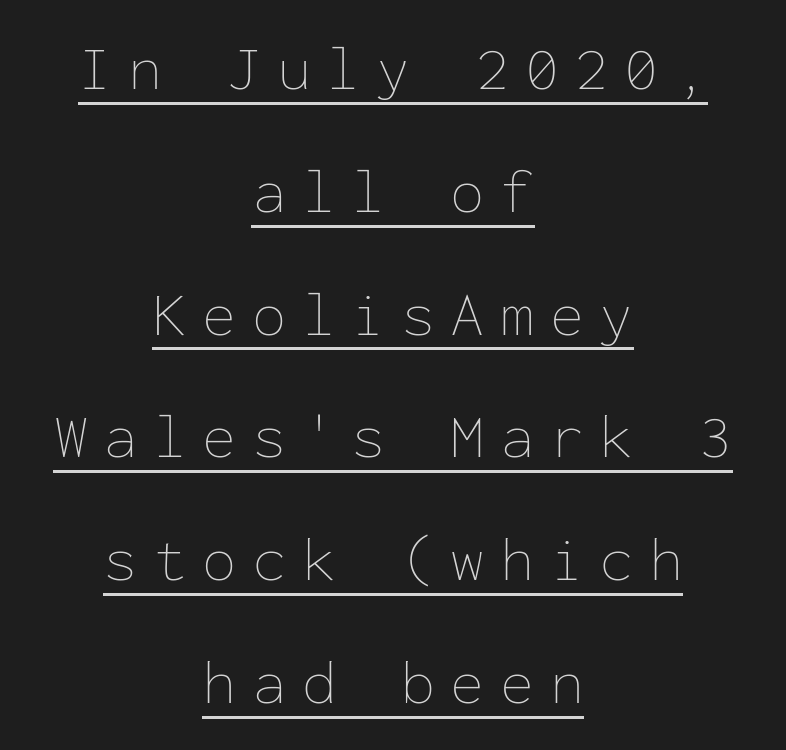
{"italic": "no", "bold": "no", "weight": "thin", "width": "normal", "stroke_contrast": "low", "x_height": "medium", "monospaced": "yes", "underline": "yes", "align": "center", "line_spacing": "loose", "line_spacing_ratio": 1.98, "letter_spacing": "wide", "letter_spacing_em": 0.25, "glyph_px": 62}
